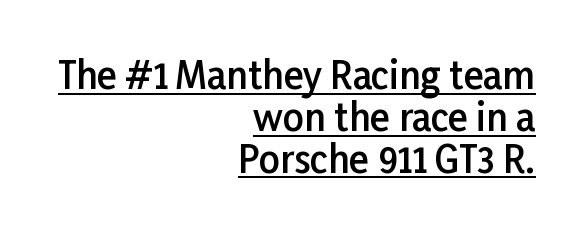
{"serif": "no", "italic": "no", "bold": "semi", "weight": "semibold", "width": "normal", "stroke_contrast": "low", "x_height": "medium", "monospaced": "no", "underline": "yes", "align": "right", "line_spacing": "tight", "line_spacing_ratio": 1.13, "letter_spacing": "normal", "letter_spacing_em": 0.0, "glyph_px": 37}
